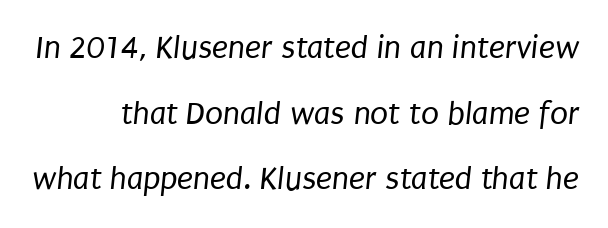
{"serif": "no", "bold": "no", "weight": "regular", "width": "condensed", "stroke_contrast": "low", "x_height": "large", "monospaced": "no", "underline": "no", "line_spacing": "loose", "line_spacing_ratio": 1.99, "letter_spacing": "normal", "letter_spacing_em": 0.0, "glyph_px": 33}
